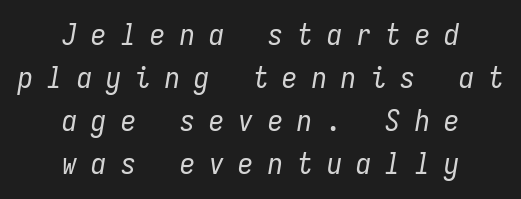
{"italic": "yes", "lean": "right", "slant_degrees": 9, "bold": "no", "weight": "regular", "width": "condensed", "stroke_contrast": "low", "x_height": "medium", "monospaced": "yes", "underline": "no", "align": "center", "line_spacing": "normal", "line_spacing_ratio": 1.43, "letter_spacing": "wide", "letter_spacing_em": 0.48, "glyph_px": 30}
